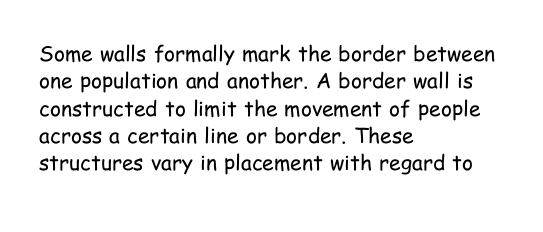
The image shows 21 px text type, upright; set left-aligned, normal line spacing (1.3x), normal letter spacing, not underlined.
